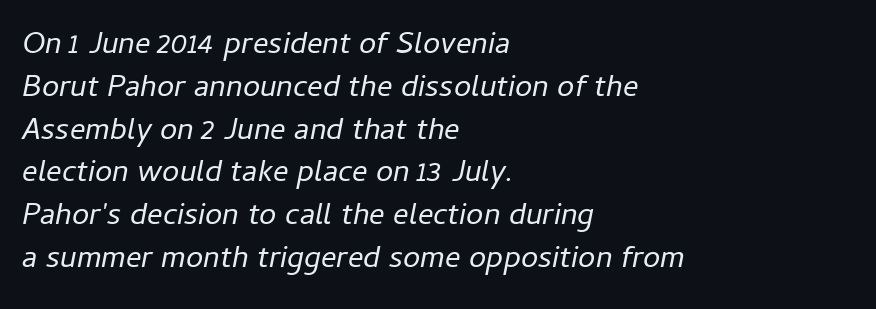
Q: Is the text bold? A: No.
Q: Is the text italic (slanted)? A: Yes, it leans right by about 11 degrees.
Q: Is the text underlined? A: No.
Q: How is the paragraph aligned? A: Left-aligned.
Q: Is the spacing between letters normal or unusually wide? A: Normal.
Q: Is the spacing between lines tight, normal or loose? A: Normal.
Q: Width (condensed, normal, or wide)? A: Normal.
Q: Stroke contrast? A: Low.
Q: x-height? A: Medium.
Q: Monospaced? A: No.
